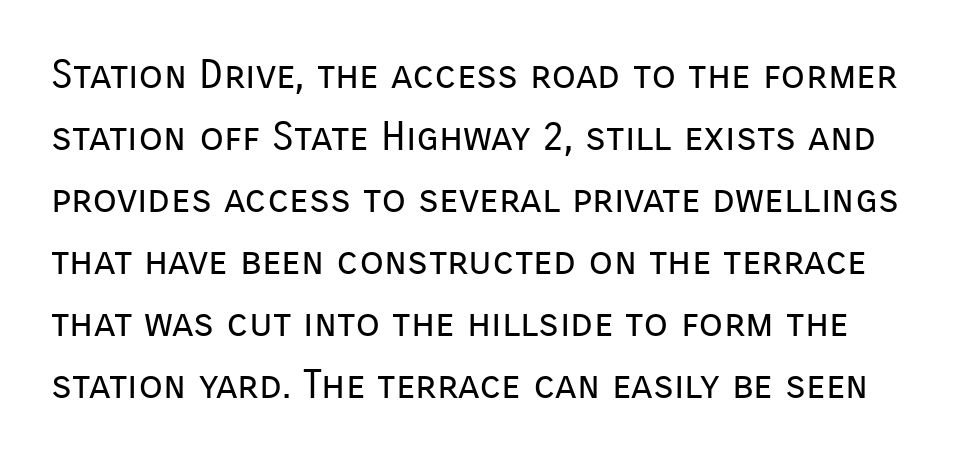
Q: Is the text bold? A: No.
Q: Is the text italic (slanted)? A: No, it is upright.
Q: Is the typeface a serif or a sans-serif typeface? A: Sans-serif.
Q: Is the text underlined? A: No.
Q: Is the spacing between letters normal or unusually wide? A: Normal.
Q: Is the spacing between lines tight, normal or loose? A: Normal.
Q: Width (condensed, normal, or wide)? A: Normal.
Q: Stroke contrast? A: Low.
Q: x-height? A: Medium.
Q: Monospaced? A: No.
